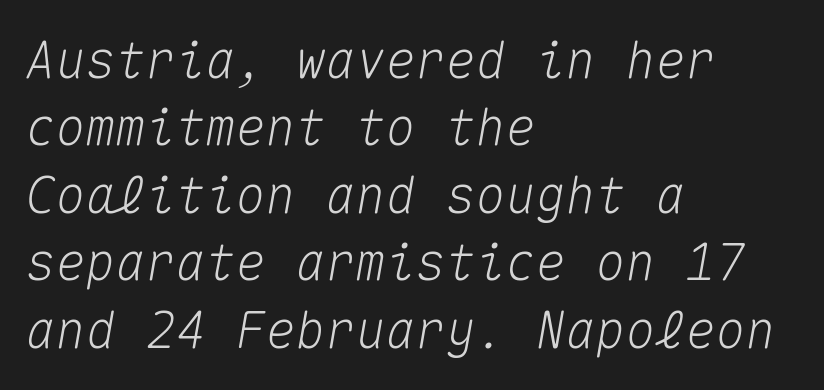
The passage is arranged the way most books set body copy — flush left. The gaps between neighbouring characters are ordinary and unremarkable. Notice how the stems are inclined rather than vertical — that's the hallmark of italics. Anything drawn beneath the words? Only blank space.
